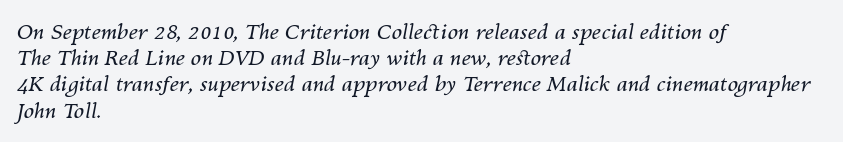
{"italic": "yes", "lean": "right", "slant_degrees": 10, "bold": "no", "underline": "no", "align": "left", "line_spacing": "normal", "line_spacing_ratio": 1.25, "letter_spacing": "normal", "letter_spacing_em": 0.0, "glyph_px": 21}
